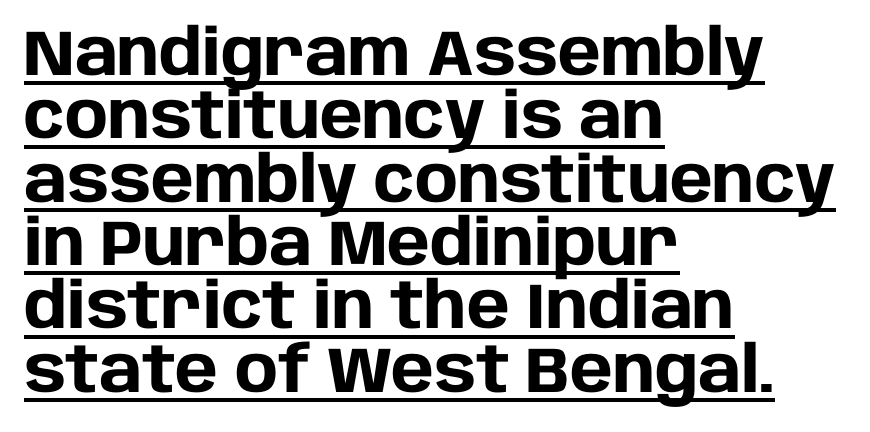
Q: Is the text bold? A: Yes.
Q: Is the text italic (slanted)? A: No, it is upright.
Q: Is the typeface a serif or a sans-serif typeface? A: Sans-serif.
Q: Is the text underlined? A: Yes.
Q: How is the paragraph aligned? A: Left-aligned.
Q: Is the spacing between letters normal or unusually wide? A: Normal.
Q: Is the spacing between lines tight, normal or loose? A: Tight.
Q: Width (condensed, normal, or wide)? A: Normal.
Q: Stroke contrast? A: Low.
Q: x-height? A: Large.
Q: Monospaced? A: No.
